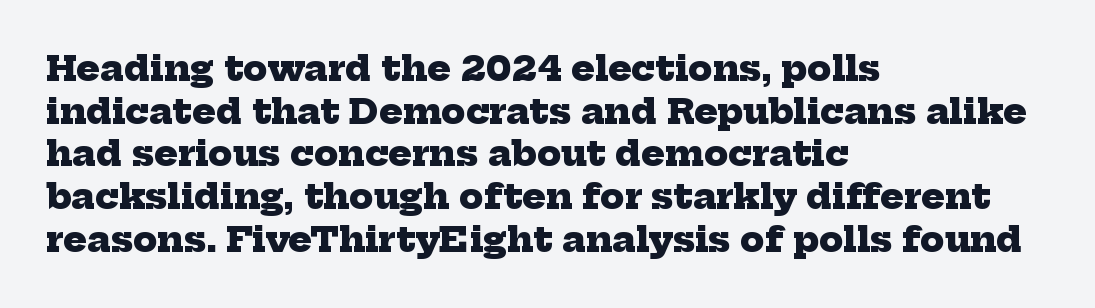
{"serif": "yes", "bold": "yes", "weight": "heavy", "width": "normal", "stroke_contrast": "low", "x_height": "medium", "monospaced": "no", "underline": "no", "align": "left", "line_spacing_ratio": 1.22, "letter_spacing": "normal", "letter_spacing_em": 0.0, "glyph_px": 35}
